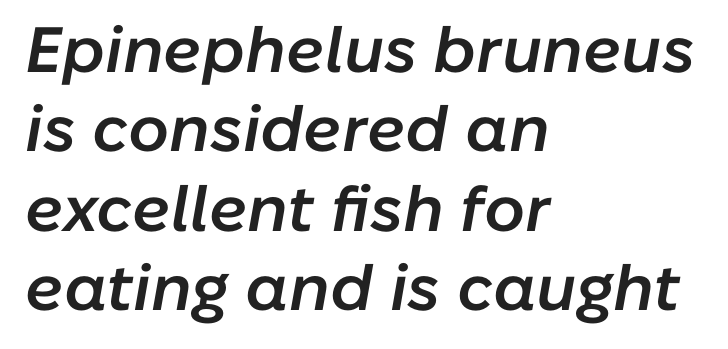
{"italic": "yes", "lean": "right", "slant_degrees": 10, "bold": "semi", "weight": "semibold", "width": "normal", "stroke_contrast": "low", "x_height": "medium", "monospaced": "no", "underline": "no", "align": "left", "line_spacing_ratio": 1.24, "letter_spacing": "normal", "letter_spacing_em": 0.0, "glyph_px": 64}
